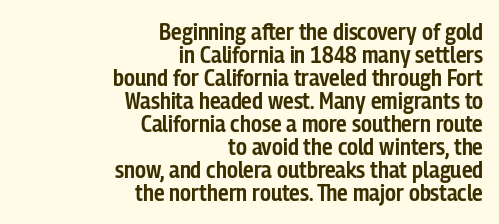
Q: Is the text bold? A: Semi-bold.
Q: Is the text italic (slanted)? A: No, it is upright.
Q: Is the text underlined? A: No.
Q: How is the paragraph aligned? A: Right-aligned.
Q: Is the spacing between letters normal or unusually wide? A: Normal.
Q: Is the spacing between lines tight, normal or loose? A: Tight.
